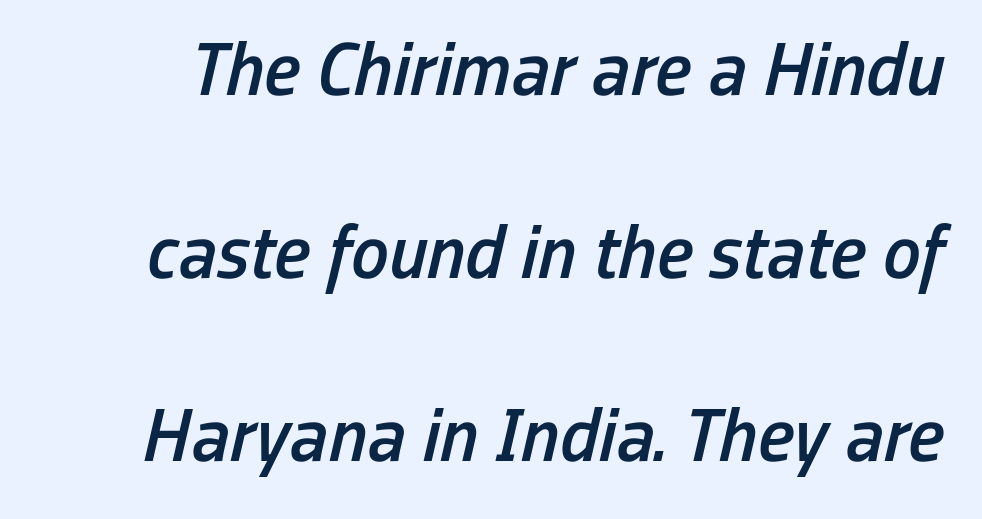
The image shows 76 px semibold, condensed type, italic (leaning right); set loose line spacing (2.41x), normal letter spacing, not underlined; low stroke contrast and a medium x-height.
